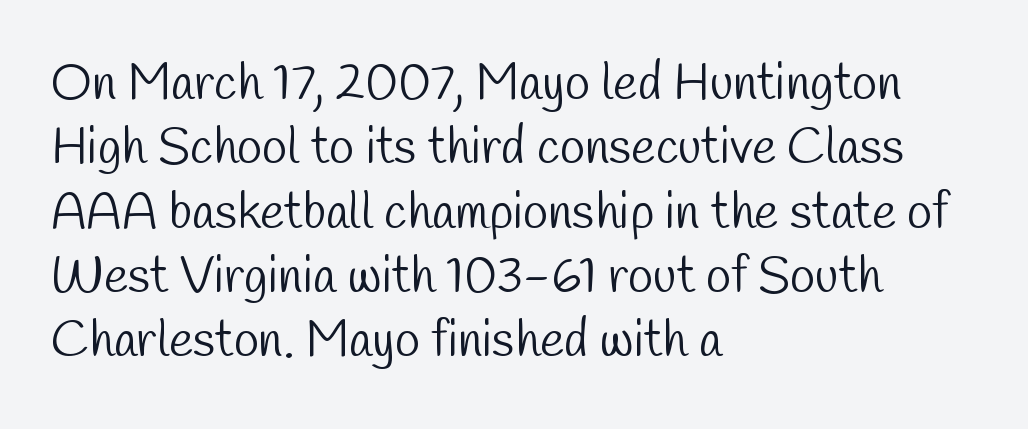
The image shows 51 px light, condensed sans-serif type; set left-aligned, normal line spacing (1.26x), normal letter spacing, not underlined; low stroke contrast and a medium x-height.
